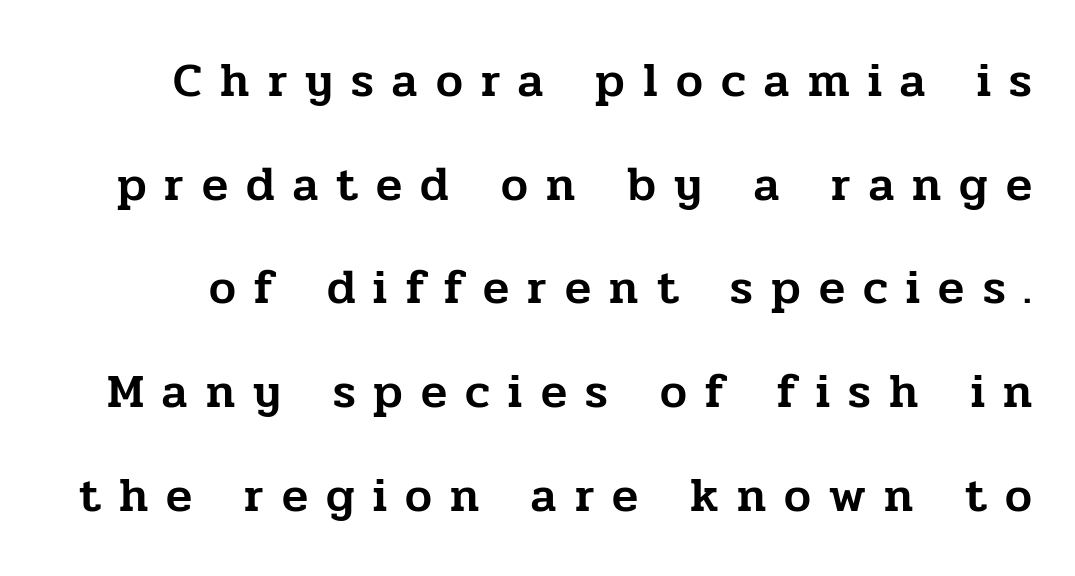
Q: Is the text italic (slanted)? A: No, it is upright.
Q: Is the typeface a serif or a sans-serif typeface? A: Serif.
Q: Is the text underlined? A: No.
Q: Is the spacing between letters normal or unusually wide? A: Unusually wide.
Q: Is the spacing between lines tight, normal or loose? A: Loose.
Q: Width (condensed, normal, or wide)? A: Normal.
Q: Stroke contrast? A: Low.
Q: x-height? A: Medium.
Q: Monospaced? A: No.
